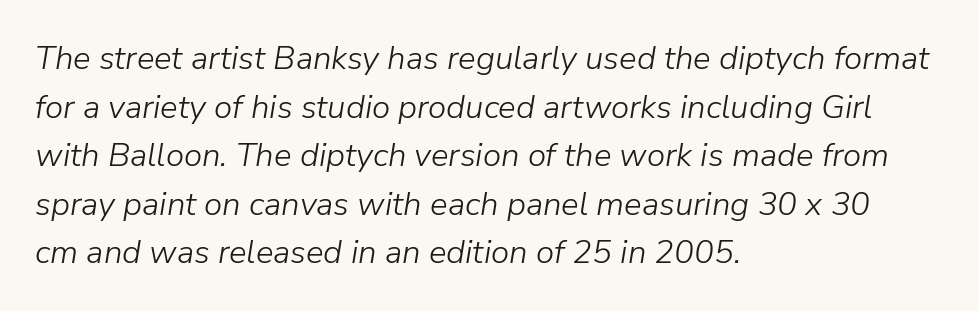
Italic? Definitely — the glyphs are oblique. The zone under the glyphs is completely vacant. There is no visible air inserted between adjacent glyphs. The face looks like a standard text weight, possibly lighter.
